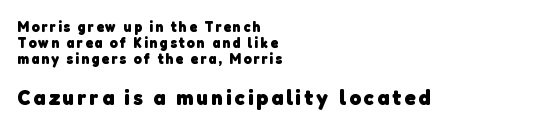
The space directly below the letters is spotless. Does the leading feel generous? Not at all — it's pinched. Casual observation: everything's shoved over to the left. Compare the two chunks: the lower has the greater cap height. These lines carry a lot of weight — the face is fully bold.
